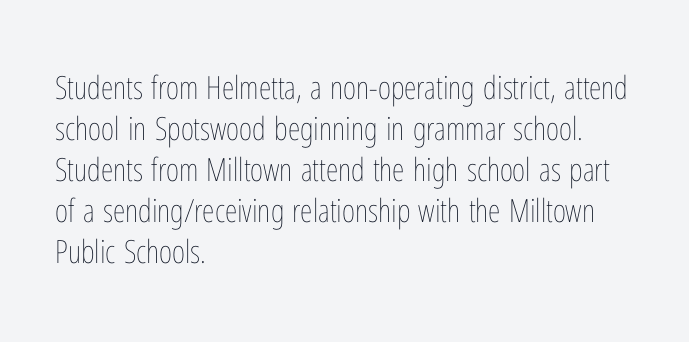
The image shows 32 px thin, condensed type, upright; set left-aligned, normal line spacing (1.28x), normal letter spacing, not underlined; low stroke contrast and a medium x-height.
